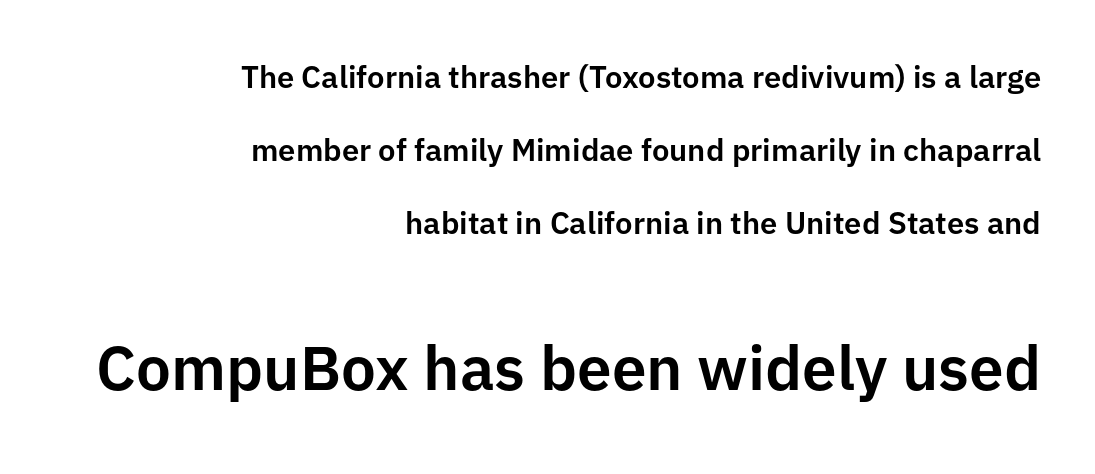
Q: Is the text italic (slanted)? A: No, it is upright.
Q: Is the typeface a serif or a sans-serif typeface? A: Sans-serif.
Q: Is the text underlined? A: No.
Q: How is the paragraph aligned? A: Right-aligned.
Q: Is the spacing between letters normal or unusually wide? A: Normal.
Q: Is the spacing between lines tight, normal or loose? A: Loose.
Q: Which block of text is set in a larger size, the first (top) or the second (bottom)? A: The second (bottom) one.
Q: Width (condensed, normal, or wide)? A: Normal.
Q: Stroke contrast? A: Low.
Q: x-height? A: Medium.
Q: Monospaced? A: No.
